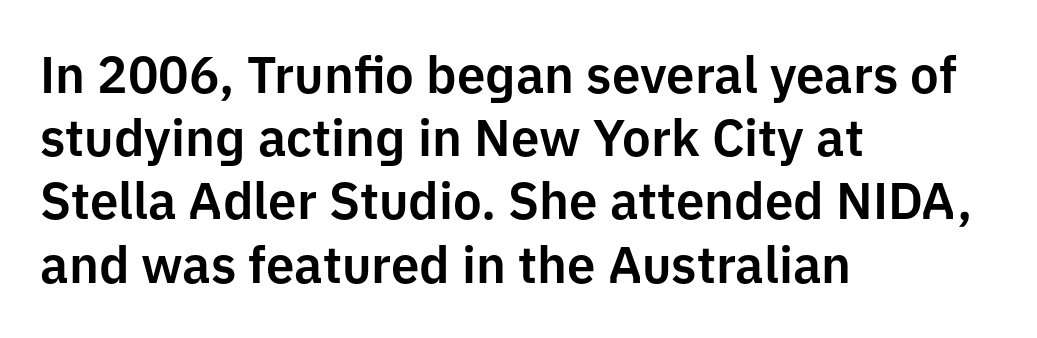
The image shows 51 px sans-serif type, upright; set left-aligned, line spacing 1.24x, normal letter spacing, not underlined; low stroke contrast and a medium x-height.
